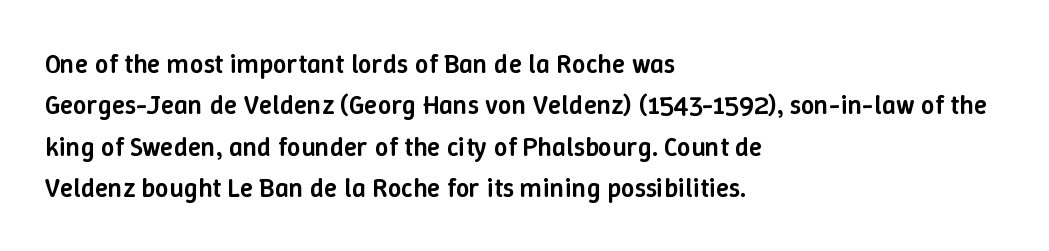
Q: Is the text bold? A: Semi-bold.
Q: Is the text italic (slanted)? A: No, it is upright.
Q: Is the text underlined? A: No.
Q: How is the paragraph aligned? A: Left-aligned.
Q: Is the spacing between letters normal or unusually wide? A: Normal.
Q: Is the spacing between lines tight, normal or loose? A: Normal.
